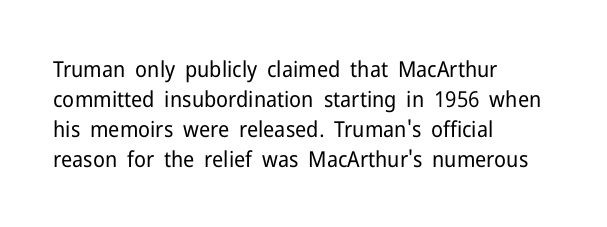
Reading down the column, the eye jumps a familiar distance to each next line. Left-aligned paragraph, ragged on the right. Check under the words: just untouched page. Nope, not italic — everything's standing straight.
